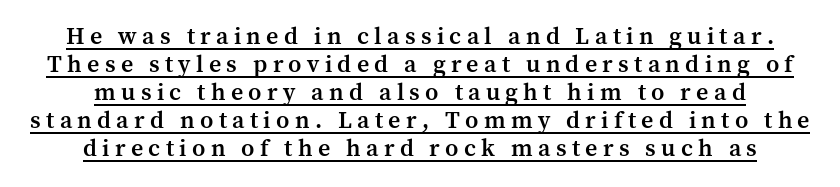
The image shows 24 px text type, upright; set centered, line spacing 1.17x, unusually wide letter spacing (+0.22 em), underlined.
